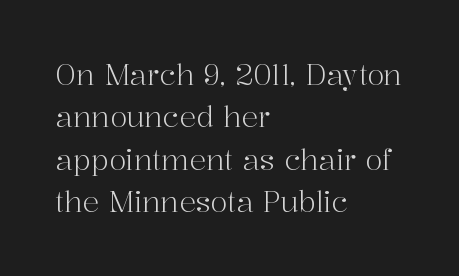
Q: Is the text bold? A: No.
Q: Is the text italic (slanted)? A: No, it is upright.
Q: Is the typeface a serif or a sans-serif typeface? A: Serif.
Q: Is the text underlined? A: No.
Q: How is the paragraph aligned? A: Left-aligned.
Q: Is the spacing between letters normal or unusually wide? A: Normal.
Q: Is the spacing between lines tight, normal or loose? A: Normal.
Q: Width (condensed, normal, or wide)? A: Normal.
Q: Stroke contrast? A: High.
Q: x-height? A: Medium.
Q: Monospaced? A: No.
